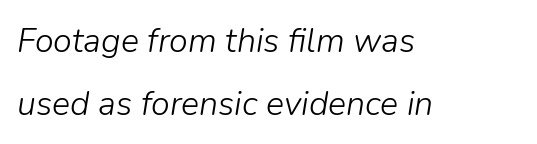
The image shows 34 px light type, italic (leaning right); set left-aligned, line spacing 1.85x, normal letter spacing, not underlined; low stroke contrast and a medium x-height.
